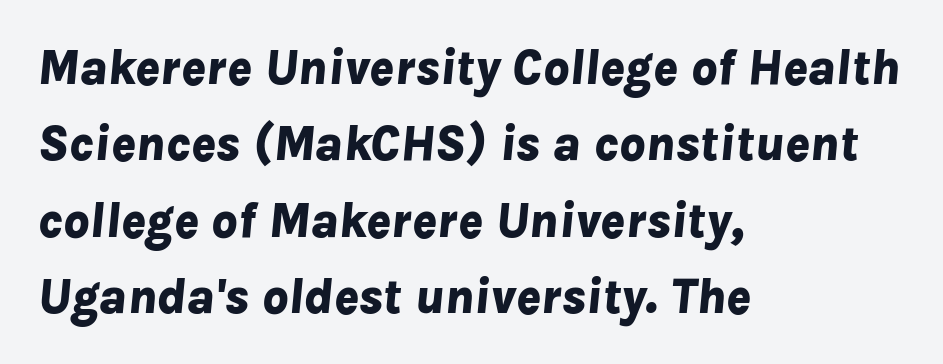
{"italic": "yes", "lean": "right", "slant_degrees": 8, "bold": "yes", "weight": "bold", "width": "normal", "stroke_contrast": "low", "x_height": "medium", "monospaced": "no", "underline": "no", "align": "left", "line_spacing": "normal", "line_spacing_ratio": 1.5, "letter_spacing": "normal", "letter_spacing_em": 0.0, "glyph_px": 51}
